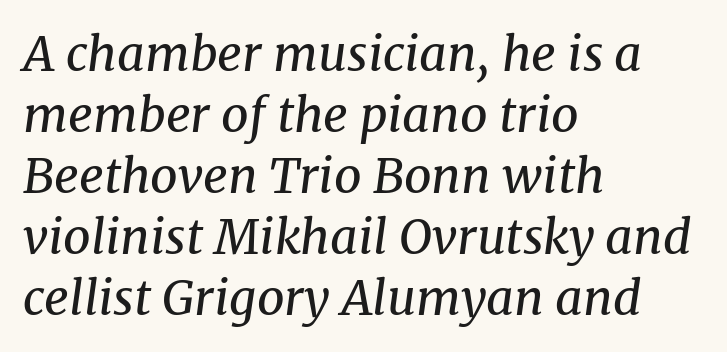
{"serif": "yes", "italic": "yes", "lean": "right", "slant_degrees": 8, "bold": "no", "weight": "regular", "width": "normal", "stroke_contrast": "medium", "x_height": "medium", "monospaced": "no", "underline": "no", "align": "left", "line_spacing": "normal", "line_spacing_ratio": 1.27, "letter_spacing": "normal", "letter_spacing_em": 0.0, "glyph_px": 48}
